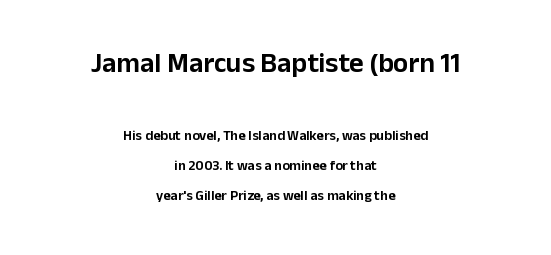
Q: Is the text italic (slanted)? A: No, it is upright.
Q: Is the typeface a serif or a sans-serif typeface? A: Sans-serif.
Q: Is the text underlined? A: No.
Q: How is the paragraph aligned? A: Centered.
Q: Is the spacing between letters normal or unusually wide? A: Normal.
Q: Is the spacing between lines tight, normal or loose? A: Loose.
Q: Which block of text is set in a larger size, the first (top) or the second (bottom)? A: The first (top) one.
Q: Width (condensed, normal, or wide)? A: Normal.
Q: Stroke contrast? A: Low.
Q: x-height? A: Medium.
Q: Monospaced? A: No.
